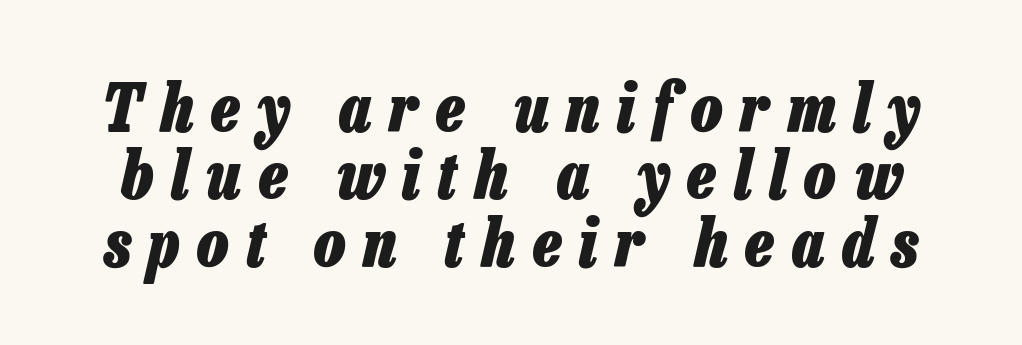
{"italic": "yes", "lean": "right", "slant_degrees": 13, "bold": "yes", "weight": "heavy", "width": "condensed", "stroke_contrast": "low", "x_height": "medium", "monospaced": "no", "underline": "no", "line_spacing": "tight", "line_spacing_ratio": 1.02, "letter_spacing": "wide", "letter_spacing_em": 0.27, "glyph_px": 66}
